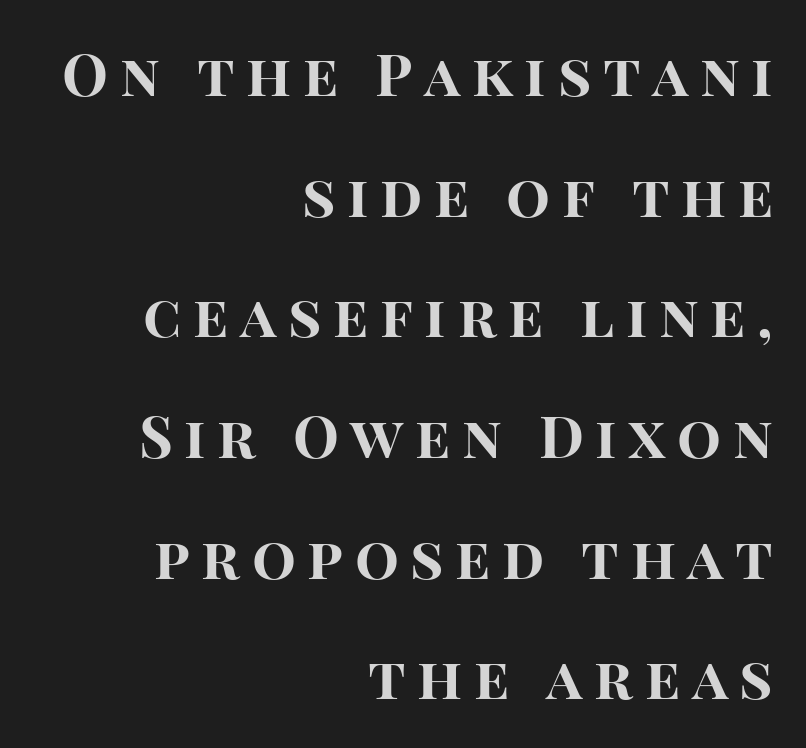
The image shows 58 px bold sans-serif type, upright; set right-aligned, loose line spacing (2.08x), unusually wide letter spacing (+0.2 em), not underlined; high stroke contrast and a large x-height.
